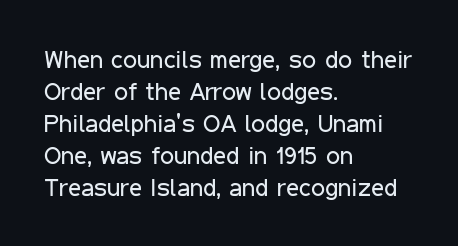
Q: Is the text bold? A: No.
Q: Is the text italic (slanted)? A: No, it is upright.
Q: Is the text underlined? A: No.
Q: How is the paragraph aligned? A: Left-aligned.
Q: Is the spacing between letters normal or unusually wide? A: Normal.
Q: Is the spacing between lines tight, normal or loose? A: Normal.
